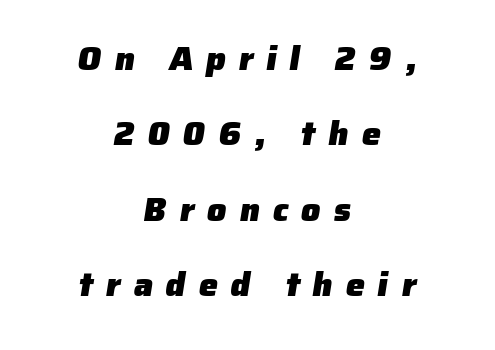
The image shows 34 px heavy sans-serif type; set centered, loose line spacing (2.22x), unusually wide letter spacing (+0.38 em), not underlined; low stroke contrast and a medium x-height.
